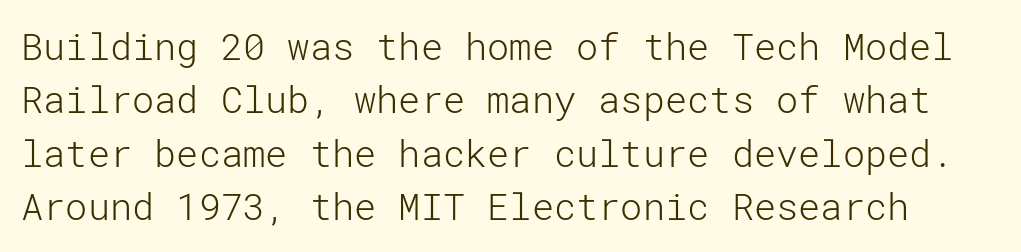
The image shows 37 px light sans-serif type, upright; set normal line spacing (1.44x), normal letter spacing, not underlined; low stroke contrast and a medium x-height.
